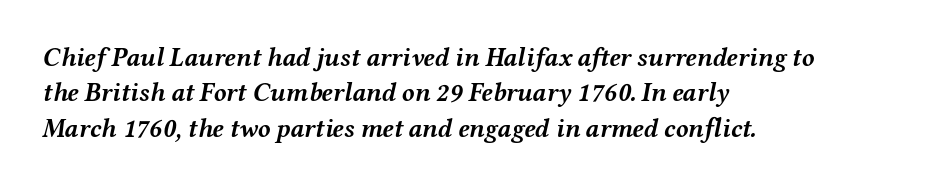
Q: Is the text bold? A: Yes.
Q: Is the text italic (slanted)? A: Yes, it leans right by about 12 degrees.
Q: Is the text underlined? A: No.
Q: How is the paragraph aligned? A: Left-aligned.
Q: Is the spacing between letters normal or unusually wide? A: Normal.
Q: Is the spacing between lines tight, normal or loose? A: Normal.
